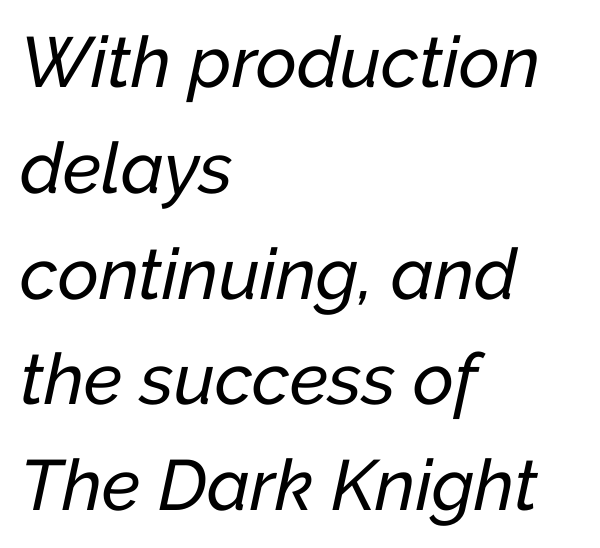
The image shows 71 px text type, italic (leaning right); set left-aligned, normal line spacing (1.49x), normal letter spacing, not underlined; low stroke contrast and a medium x-height.
